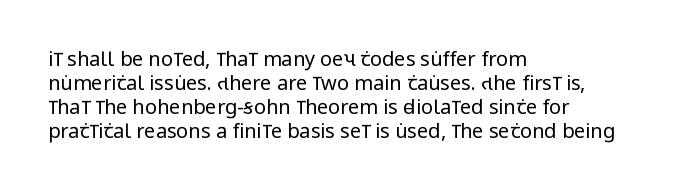
{"italic": "no", "bold": "no", "underline": "no", "align": "left", "line_spacing_ratio": 1.2, "letter_spacing": "normal", "letter_spacing_em": 0.0, "glyph_px": 20}
